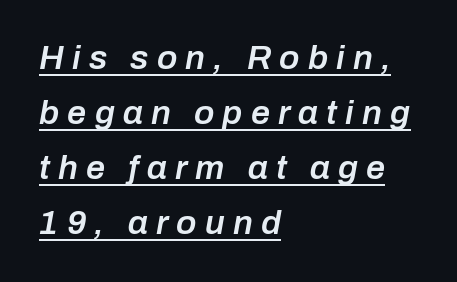
{"italic": "yes", "lean": "right", "slant_degrees": 10, "bold": "semi", "weight": "semibold", "width": "normal", "stroke_contrast": "low", "x_height": "medium", "monospaced": "no", "underline": "yes", "align": "left", "line_spacing": "normal", "line_spacing_ratio": 1.62, "letter_spacing": "wide", "letter_spacing_em": 0.24, "glyph_px": 34}
